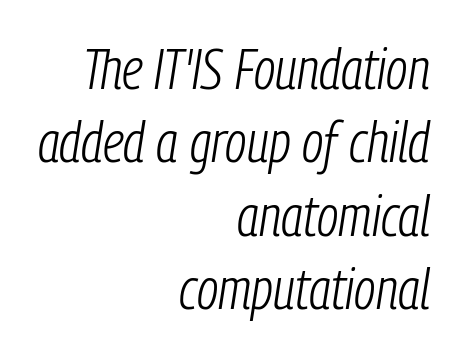
Q: Is the text bold? A: No.
Q: Is the text italic (slanted)? A: Yes, it leans right by about 9 degrees.
Q: Is the text underlined? A: No.
Q: How is the paragraph aligned? A: Right-aligned.
Q: Is the spacing between letters normal or unusually wide? A: Normal.
Q: Is the spacing between lines tight, normal or loose? A: Normal.
Q: Width (condensed, normal, or wide)? A: Condensed.
Q: Stroke contrast? A: Low.
Q: x-height? A: Medium.
Q: Monospaced? A: No.
